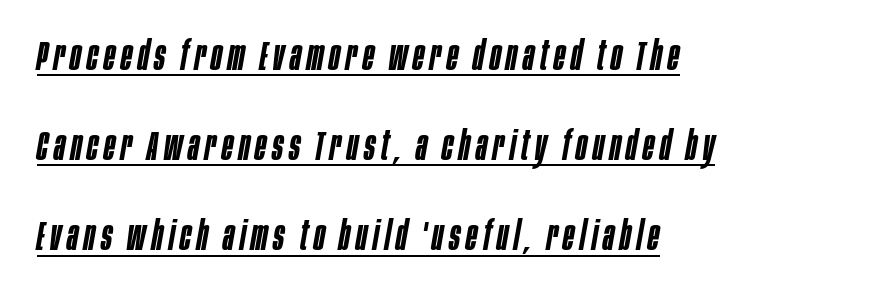
{"italic": "yes", "lean": "right", "slant_degrees": 10, "bold": "semi", "weight": "semibold", "width": "condensed", "stroke_contrast": "low", "x_height": "large", "monospaced": "no", "underline": "yes", "align": "left", "line_spacing": "loose", "line_spacing_ratio": 2.2, "glyph_px": 41}
